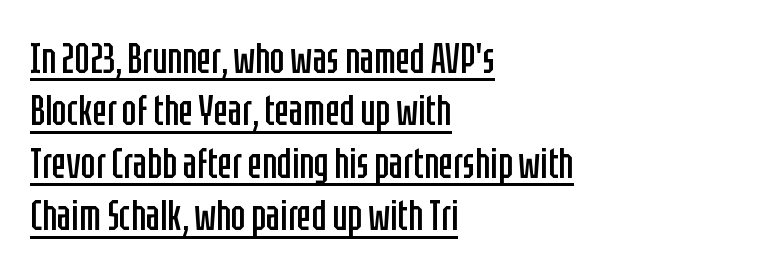
Q: Is the text bold? A: No.
Q: Is the text italic (slanted)? A: No, it is upright.
Q: Is the typeface a serif or a sans-serif typeface? A: Sans-serif.
Q: Is the text underlined? A: Yes.
Q: How is the paragraph aligned? A: Left-aligned.
Q: Is the spacing between letters normal or unusually wide? A: Normal.
Q: Width (condensed, normal, or wide)? A: Condensed.
Q: Stroke contrast? A: Low.
Q: x-height? A: Large.
Q: Monospaced? A: No.
